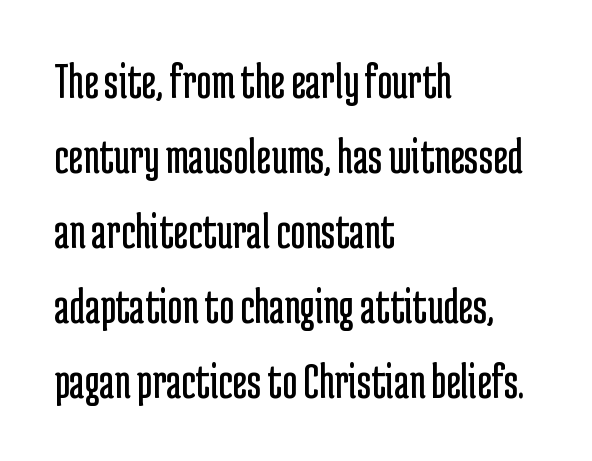
The image shows 51 px regular-weight, condensed sans-serif type, upright; set left-aligned, normal line spacing (1.47x), normal letter spacing, not underlined; low stroke contrast and a medium x-height.
